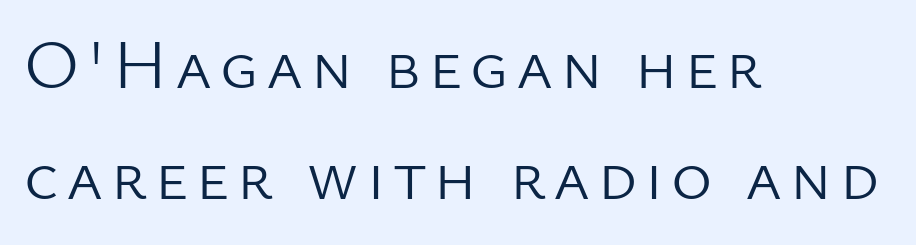
The block of text has a typical density, with ordinary space between rows. Looks like regular typesetting: each glyph gets only the width it needs. If you drew a ruler down the left edge, every line would touch it. Weight: regular or lighter. The space directly below the letters is spotless. When letters stand straight like this, we call the style roman or upright.
